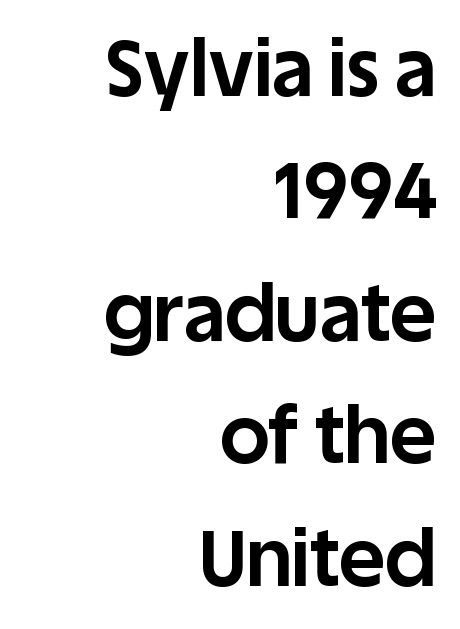
{"serif": "no", "italic": "no", "bold": "yes", "weight": "bold", "width": "normal", "stroke_contrast": "low", "x_height": "large", "monospaced": "no", "underline": "no", "align": "right", "line_spacing": "normal", "line_spacing_ratio": 1.57, "letter_spacing": "normal", "letter_spacing_em": 0.0, "glyph_px": 78}
